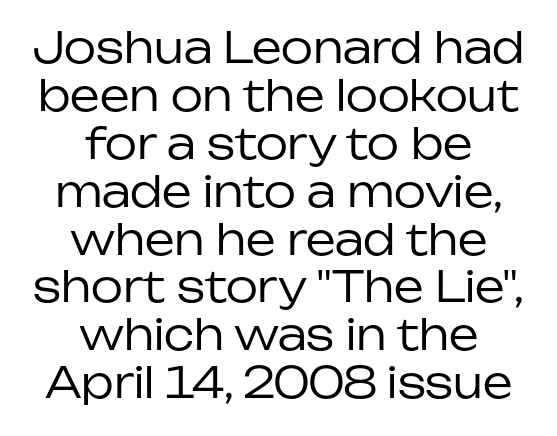
Honestly, there is no underline to notice here at all. The passage shown is typed in a proportional face where columns would drift. Grotesque or geometric, the face here clearly has no serifs. You could barely slide anything between these rows.
